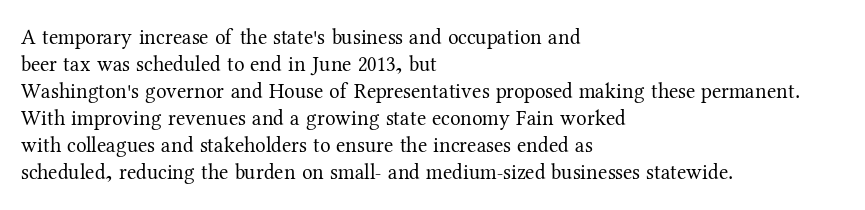
{"italic": "no", "bold": "no", "underline": "no", "align": "left", "line_spacing": "normal", "line_spacing_ratio": 1.29, "letter_spacing": "normal", "letter_spacing_em": 0.0, "glyph_px": 21}
